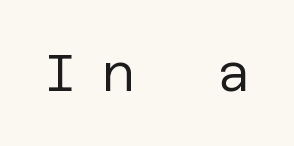
Students, note that the glyphs here are deliberately spaced far apart. A light-to-regular cut is what we see here. Tall strokes in this sample are plumb rather than angled. Descenders are the only things crossing below the line.
